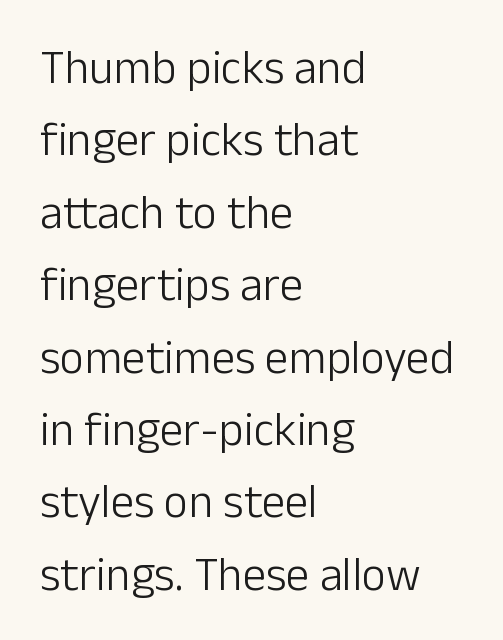
The image shows 47 px light sans-serif type, upright; set left-aligned, normal line spacing (1.54x), normal letter spacing, not underlined; low stroke contrast and a medium x-height.
